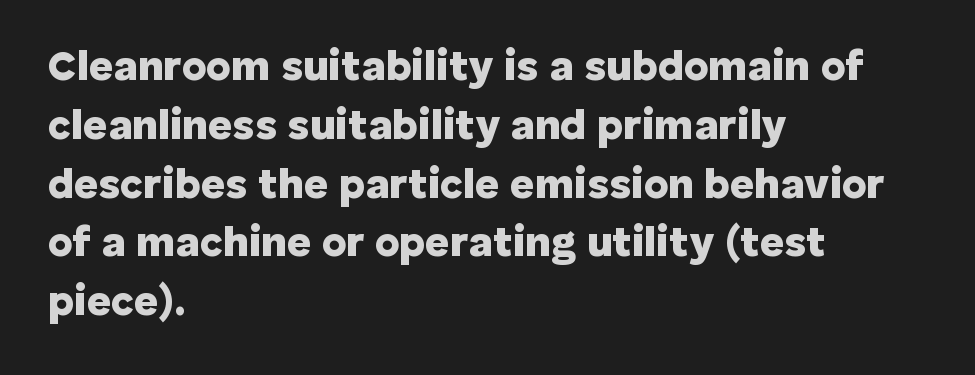
Think of a printed novel: that variable character pitch is what you see here. Vertically, the passage feels balanced, rows spaced as you'd expect. Pretty heavy lettering here — definitely bold. Tracking value appears to be zero — textbook default spacing. Beneath every word, the page is bare. The ragged edge is on the right, which tells us the setting is flush left.
